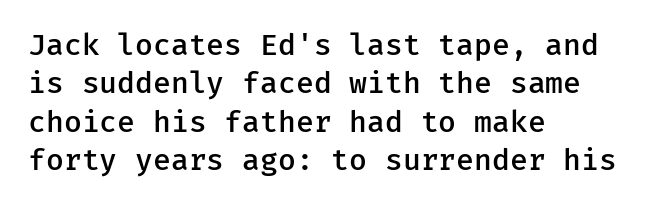
The image shows 29 px semibold sans-serif type, upright; set left-aligned, normal line spacing (1.32x), normal letter spacing, not underlined; low stroke contrast and a medium x-height.
